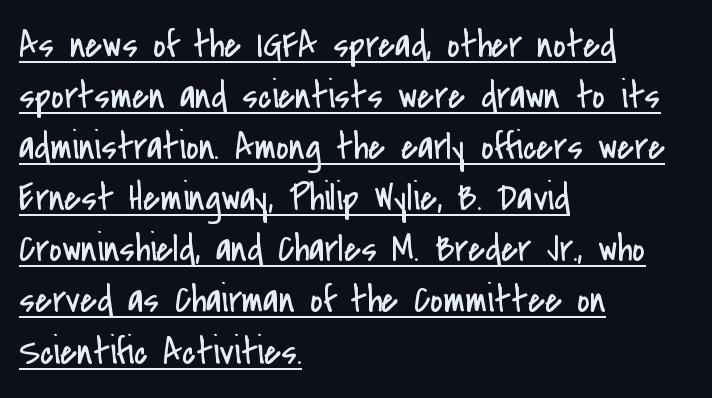
{"serif": "no", "italic": "no", "bold": "no", "weight": "regular", "width": "condensed", "stroke_contrast": "low", "x_height": "small", "monospaced": "no", "underline": "yes", "align": "left", "line_spacing": "normal", "line_spacing_ratio": 1.31, "letter_spacing": "normal", "letter_spacing_em": 0.0, "glyph_px": 39}
